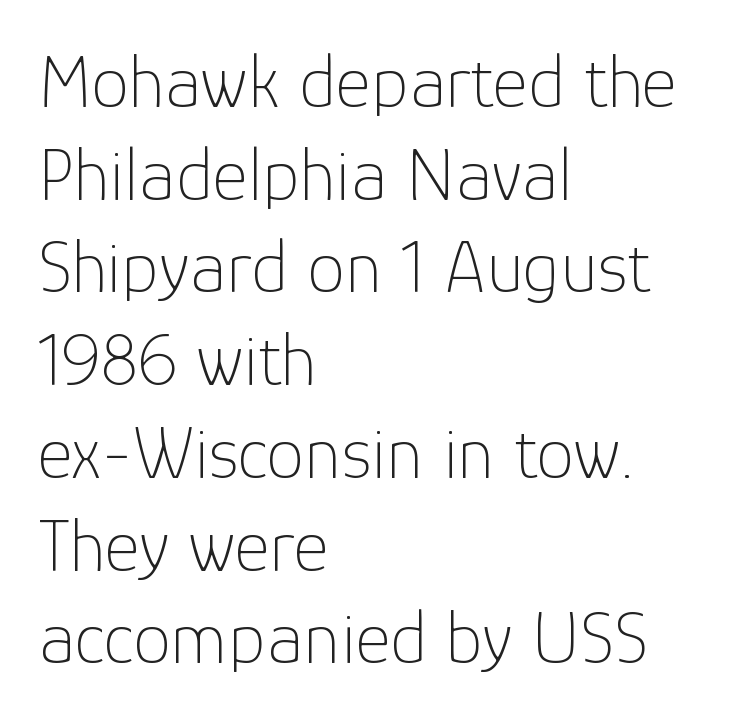
{"serif": "no", "italic": "no", "bold": "no", "weight": "thin", "width": "normal", "stroke_contrast": "low", "x_height": "medium", "monospaced": "no", "underline": "no", "align": "left", "line_spacing_ratio": 1.22, "letter_spacing": "normal", "letter_spacing_em": 0.0, "glyph_px": 76}
